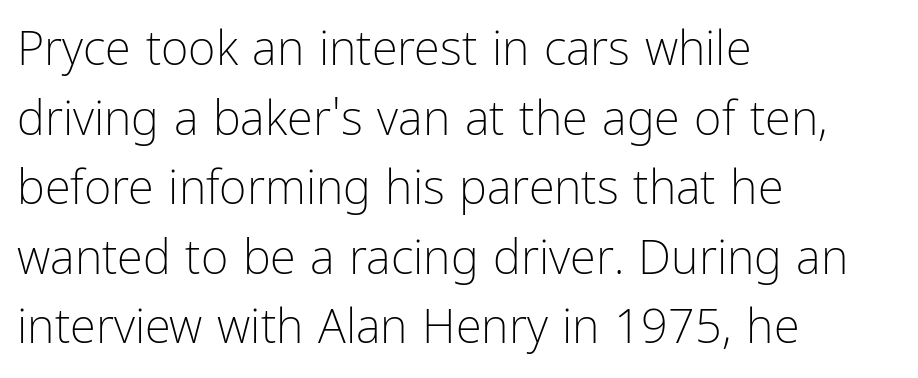
Is there any slant? The stems are plumb. Letters rest on an invisible, unmarked baseline. Tracking value appears to be zero — textbook default spacing. Which margin do the lines hug? The left one — the right edge is uneven.
